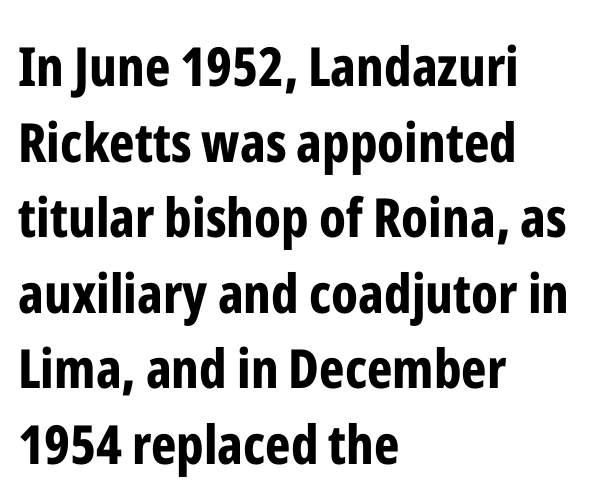
{"serif": "no", "italic": "no", "bold": "yes", "weight": "bold", "width": "condensed", "stroke_contrast": "low", "x_height": "medium", "monospaced": "no", "underline": "no", "align": "left", "line_spacing": "normal", "line_spacing_ratio": 1.4, "letter_spacing": "normal", "letter_spacing_em": 0.0, "glyph_px": 54}
